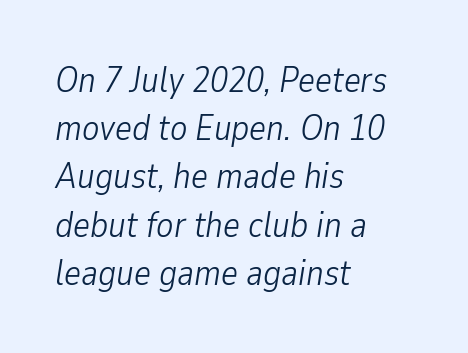
Tracking value appears to be zero — textbook default spacing. A typesetter would call this proportional, since set widths differ per character. The passage is arranged the way most books set body copy — flush left. Vertical stems look standard width or narrower in stroke. Is there much room between lines? A standard amount, neither cramped nor airy. Characters are canted at an angle relative to the baseline's perpendicular.
